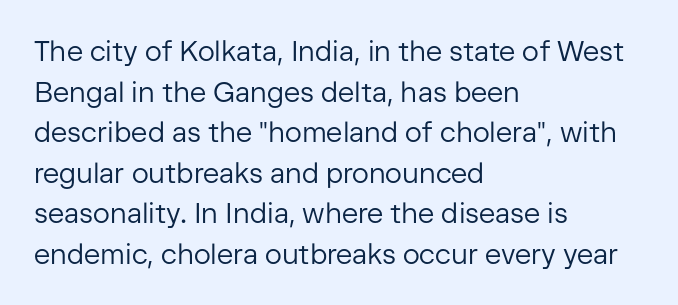
Q: Is the text bold? A: No.
Q: Is the text italic (slanted)? A: No, it is upright.
Q: Is the typeface a serif or a sans-serif typeface? A: Sans-serif.
Q: Is the text underlined? A: No.
Q: How is the paragraph aligned? A: Left-aligned.
Q: Is the spacing between letters normal or unusually wide? A: Normal.
Q: Is the spacing between lines tight, normal or loose? A: Normal.
Q: Width (condensed, normal, or wide)? A: Normal.
Q: Stroke contrast? A: Low.
Q: x-height? A: Medium.
Q: Monospaced? A: No.
